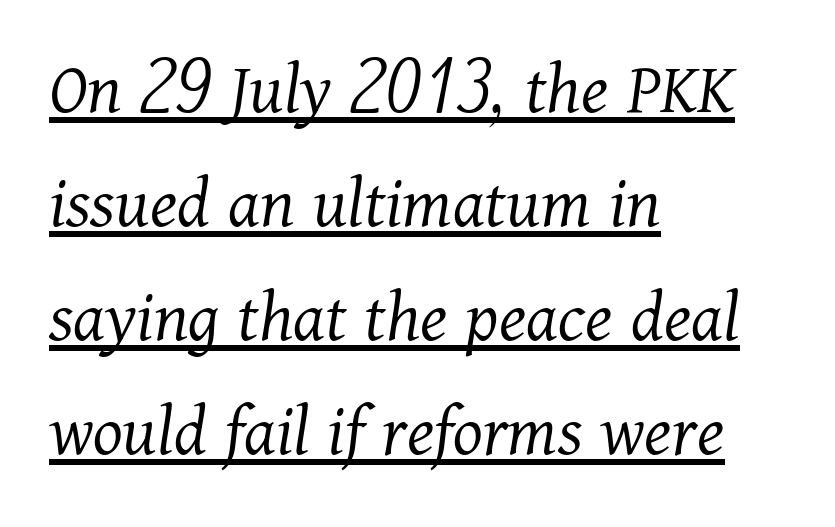
{"serif": "yes", "italic": "yes", "lean": "right", "slant_degrees": 11, "bold": "no", "weight": "light", "width": "normal", "stroke_contrast": "medium", "x_height": "medium", "monospaced": "no", "underline": "yes", "align": "left", "line_spacing": "normal", "line_spacing_ratio": 1.5, "letter_spacing": "normal", "letter_spacing_em": 0.0, "glyph_px": 76}
